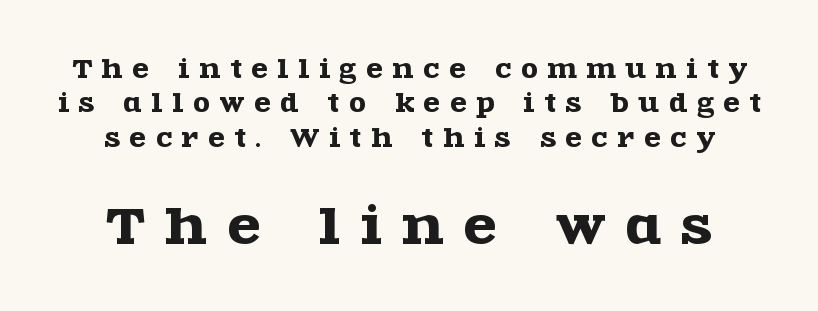
Q: Is the text italic (slanted)? A: No, it is upright.
Q: Is the typeface a serif or a sans-serif typeface? A: Serif.
Q: Is the text underlined? A: No.
Q: Is the spacing between letters normal or unusually wide? A: Unusually wide.
Q: Is the spacing between lines tight, normal or loose? A: Normal.
Q: Which block of text is set in a larger size, the first (top) or the second (bottom)? A: The second (bottom) one.
Q: Width (condensed, normal, or wide)? A: Wide.
Q: x-height? A: Large.
Q: Monospaced? A: No.
